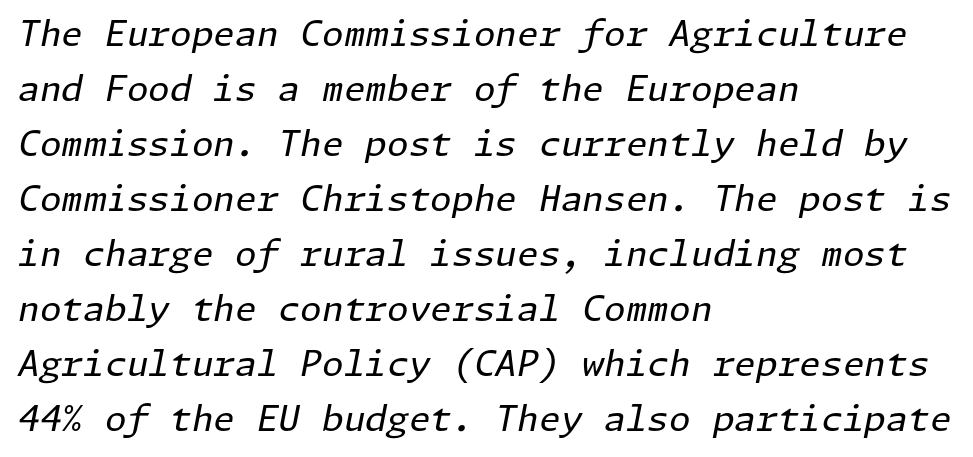
Q: Is the text bold? A: No.
Q: Is the text italic (slanted)? A: Yes, it leans right by about 11 degrees.
Q: Is the text underlined? A: No.
Q: How is the paragraph aligned? A: Left-aligned.
Q: Is the spacing between letters normal or unusually wide? A: Normal.
Q: Is the spacing between lines tight, normal or loose? A: Normal.
Q: Width (condensed, normal, or wide)? A: Normal.
Q: Stroke contrast? A: Low.
Q: x-height? A: Medium.
